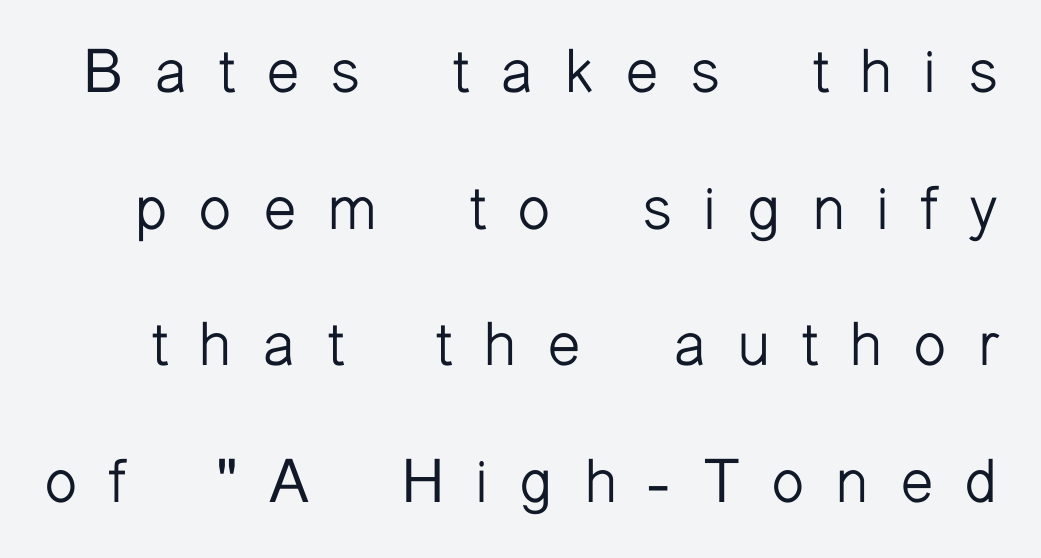
Q: Is the text bold? A: No.
Q: Is the text italic (slanted)? A: No, it is upright.
Q: Is the typeface a serif or a sans-serif typeface? A: Sans-serif.
Q: Is the text underlined? A: No.
Q: Is the spacing between letters normal or unusually wide? A: Unusually wide.
Q: Is the spacing between lines tight, normal or loose? A: Loose.
Q: Width (condensed, normal, or wide)? A: Normal.
Q: Stroke contrast? A: Low.
Q: x-height? A: Medium.
Q: Monospaced? A: No.
